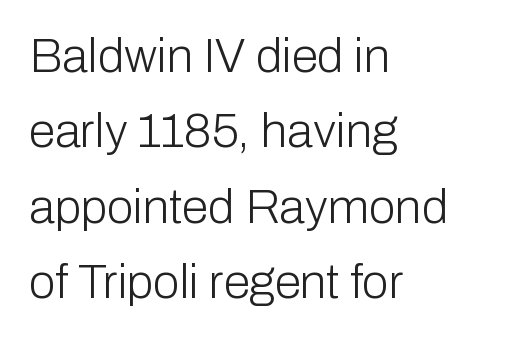
Q: Is the text bold? A: No.
Q: Is the text italic (slanted)? A: No, it is upright.
Q: Is the typeface a serif or a sans-serif typeface? A: Sans-serif.
Q: Is the text underlined? A: No.
Q: How is the paragraph aligned? A: Left-aligned.
Q: Is the spacing between letters normal or unusually wide? A: Normal.
Q: Is the spacing between lines tight, normal or loose? A: Normal.
Q: Width (condensed, normal, or wide)? A: Normal.
Q: Stroke contrast? A: Low.
Q: x-height? A: Medium.
Q: Monospaced? A: No.
